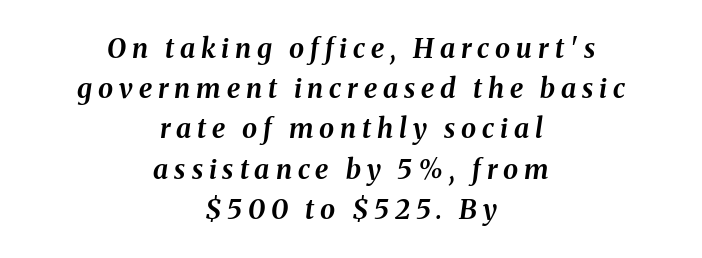
Glance below the letters and you will spot only blank space. Words appear elongated and porous because spacing is wide. Interline gaps are of average width in this sample. The letters are slanted; this is an italic face.
